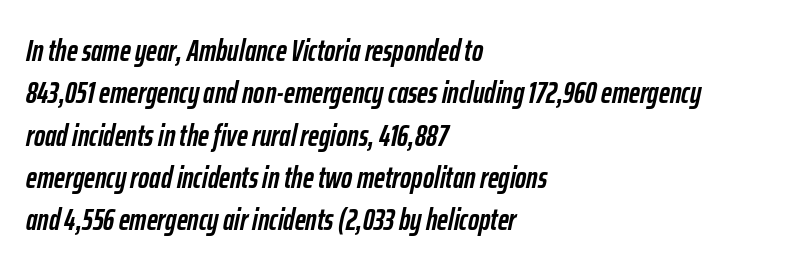
The image shows 30 px semibold, condensed type, italic (leaning right); set left-aligned, normal line spacing (1.41x), normal letter spacing, not underlined; low stroke contrast and a medium x-height.
